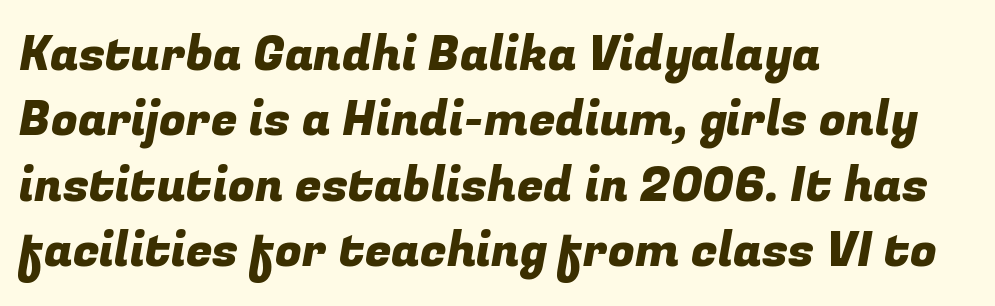
Characters follow at the spacing the type designer built in. Here the designer chose a conventional face with non-uniform glyph widths. Compared with a centered layout, this one pins lines to the left instead. A typesetter would call this leading conventional body-copy spacing. This sample uses a sans-serif face. The string is rendered with underlining switched off.
